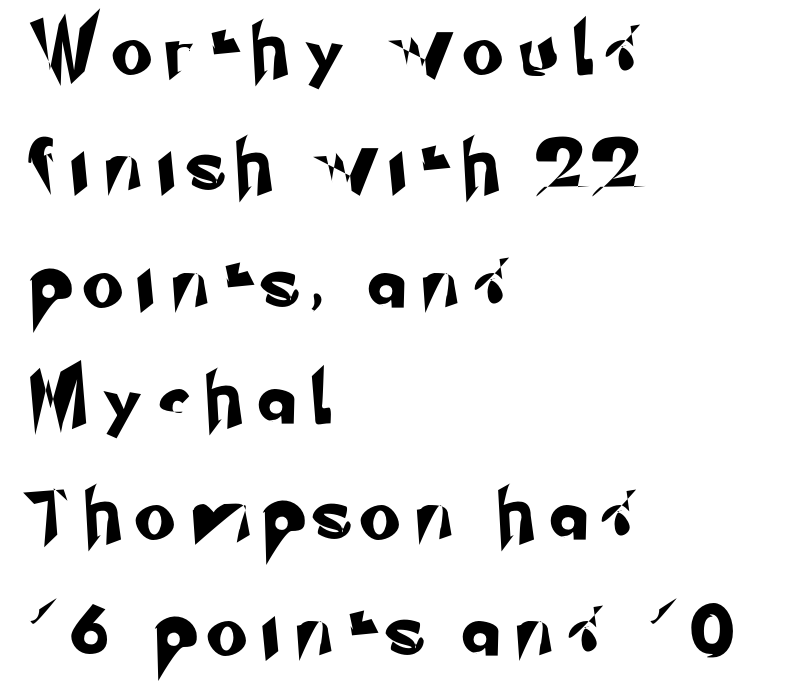
Descenders hang freely into open space. Typographically, this falls in the sans-serif category. Rows of type keep a wide berth in the vertical direction. You could not count columns in this text — the font is proportionally spaced. Loose tracking; the words dissolve into strings of separated letters. Horizontally, the lines are justified to the leading edge only.
